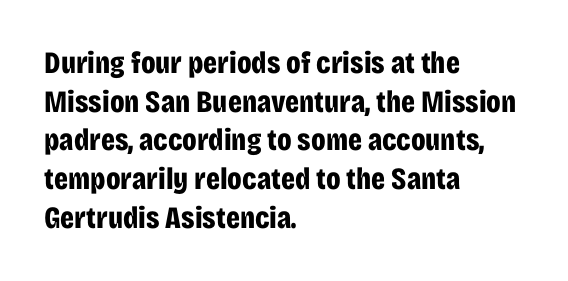
{"serif": "no", "italic": "no", "bold": "yes", "weight": "bold", "width": "condensed", "stroke_contrast": "low", "x_height": "large", "monospaced": "no", "underline": "no", "align": "left", "line_spacing": "normal", "line_spacing_ratio": 1.25, "letter_spacing": "normal", "letter_spacing_em": 0.0, "glyph_px": 31}
